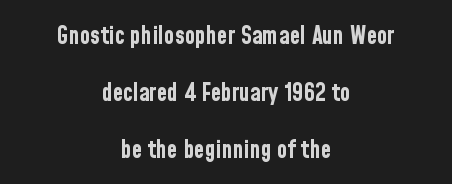
{"italic": "no", "bold": "yes", "underline": "no", "align": "center", "line_spacing": "loose", "line_spacing_ratio": 2.37, "letter_spacing": "normal", "letter_spacing_em": 0.0, "glyph_px": 24}
